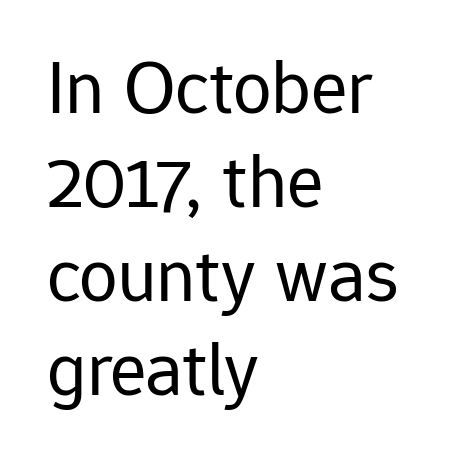
{"serif": "no", "italic": "no", "bold": "no", "weight": "regular", "width": "normal", "stroke_contrast": "low", "x_height": "medium", "monospaced": "no", "underline": "no", "align": "left", "line_spacing_ratio": 1.22, "letter_spacing": "normal", "letter_spacing_em": 0.0, "glyph_px": 77}
